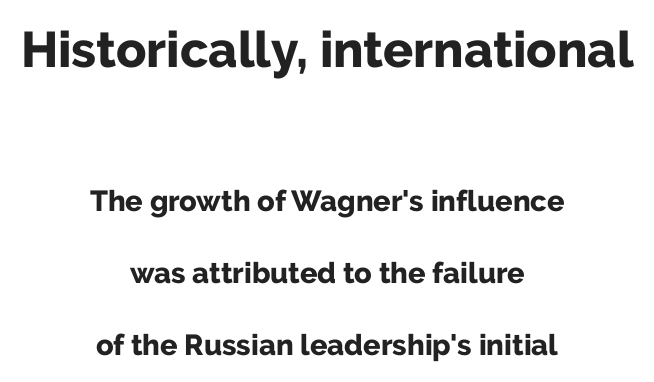
{"serif": "no", "italic": "no", "bold": "yes", "weight": "bold", "width": "normal", "stroke_contrast": "low", "x_height": "medium", "monospaced": "no", "underline": "no", "align": "center", "line_spacing": "loose", "line_spacing_ratio": 2.47, "letter_spacing": "normal", "letter_spacing_em": 0.0, "larger_block": "first", "size_ratio": 1.72, "glyph_px": 50}
